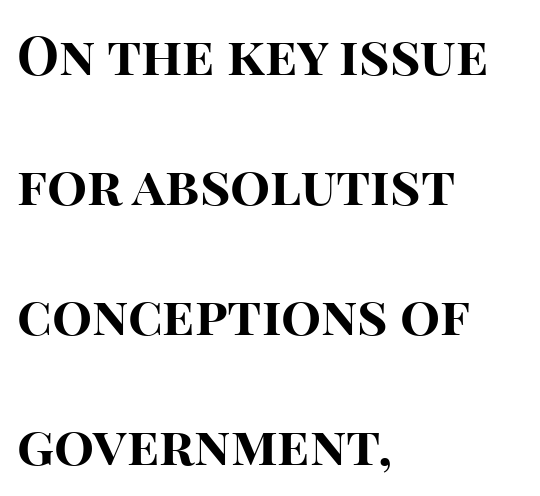
Rendered with straight, roman letterforms. Regarding serifs, this sample does without them. These lines carry a lot of weight — the face is fully bold. Compared with a centered layout, this one pins lines to the left instead.
